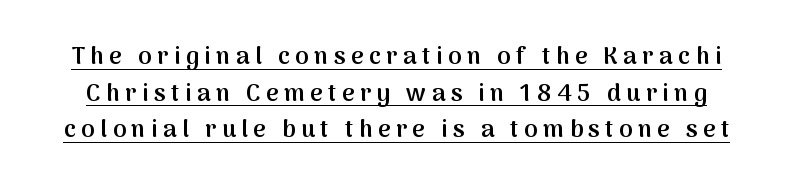
The image shows 24 px text type, upright; set normal line spacing (1.53x), unusually wide letter spacing (+0.23 em), underlined.
